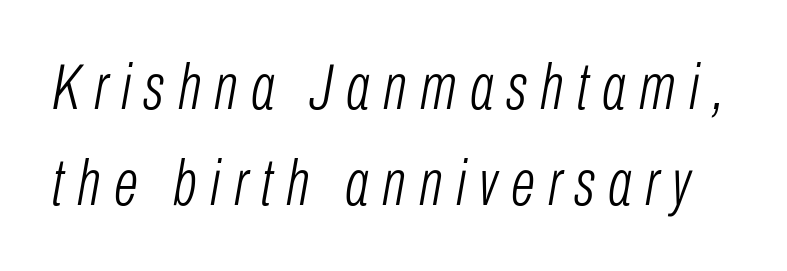
Q: Is the text bold? A: No.
Q: Is the text italic (slanted)? A: Yes, it leans right by about 10 degrees.
Q: Is the text underlined? A: No.
Q: Is the spacing between letters normal or unusually wide? A: Unusually wide.
Q: Is the spacing between lines tight, normal or loose? A: Normal.
Q: Width (condensed, normal, or wide)? A: Condensed.
Q: Stroke contrast? A: Low.
Q: x-height? A: Medium.
Q: Monospaced? A: No.
